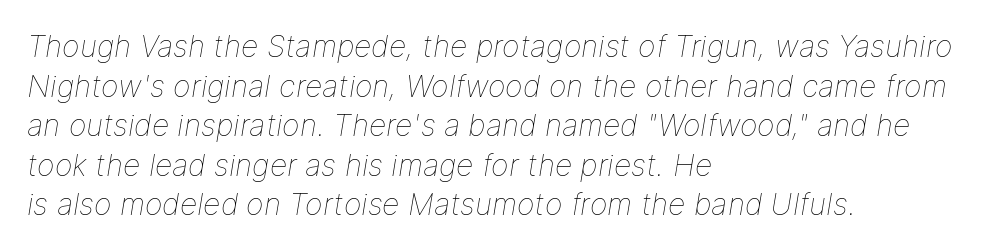
The image shows 30 px thin type, italic (leaning right); set left-aligned, normal line spacing (1.32x), normal letter spacing, not underlined; low stroke contrast and a medium x-height.
